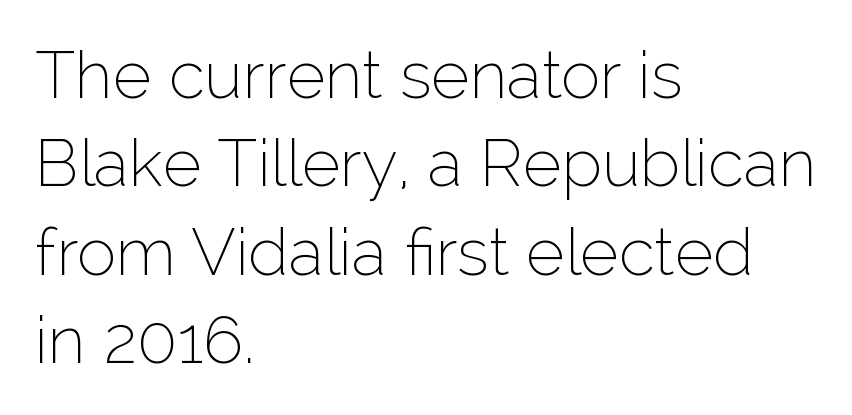
{"serif": "no", "italic": "no", "bold": "no", "weight": "thin", "width": "normal", "stroke_contrast": "low", "x_height": "medium", "monospaced": "no", "underline": "no", "align": "left", "line_spacing": "normal", "line_spacing_ratio": 1.34, "letter_spacing": "normal", "letter_spacing_em": 0.0, "glyph_px": 66}
